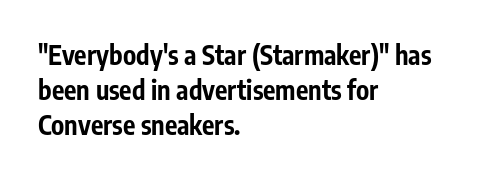
{"italic": "no", "bold": "yes", "underline": "no", "align": "left", "line_spacing": "normal", "line_spacing_ratio": 1.35, "letter_spacing": "normal", "letter_spacing_em": 0.0, "glyph_px": 26}
